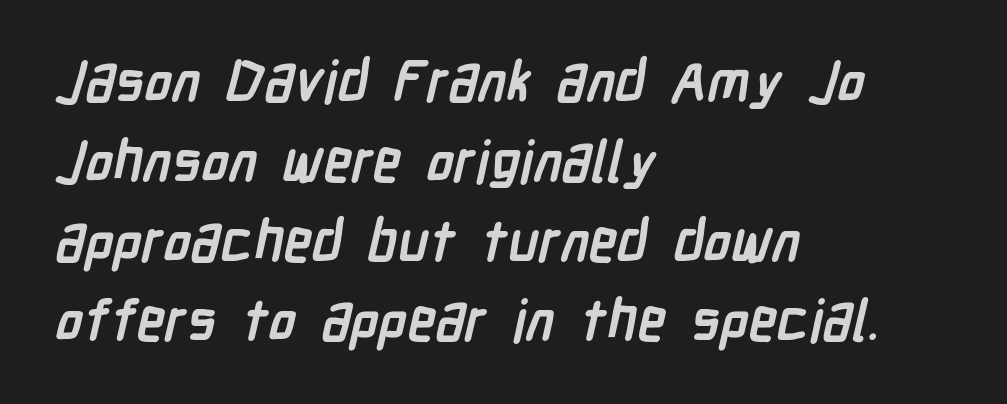
The image shows 57 px semibold, condensed sans-serif type; set left-aligned, normal line spacing (1.4x), normal letter spacing, not underlined; low stroke contrast and a medium x-height.
